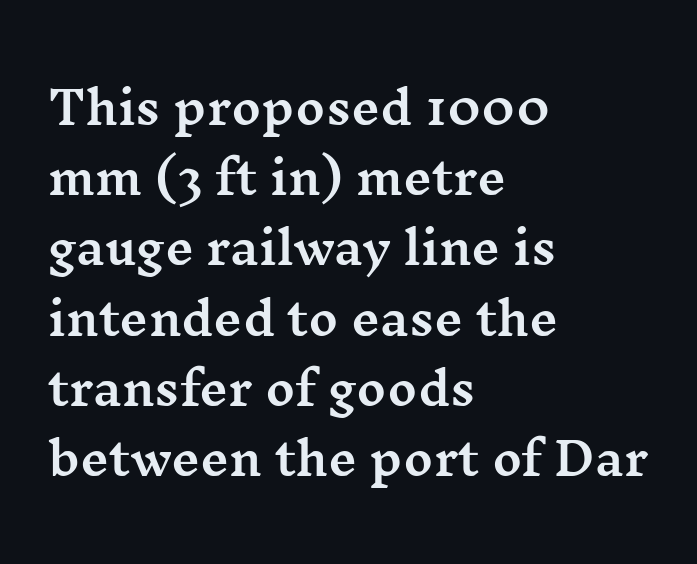
Stroke terminals: seriffed. Do the characters align in a grid? No, the font is proportional. Plain, unruled lines of type. Look at the tracking — it's just the regular setting, nothing added. Is there any slant? The stems are plumb. Notice how the passage keeps a crisp vertical edge on the left only.
